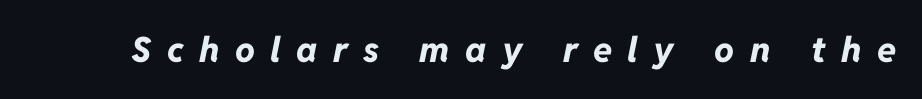
The image shows 35 px bold type, italic (leaning right); set unusually wide letter spacing (+0.44 em), not underlined; low stroke contrast and a medium x-height.
